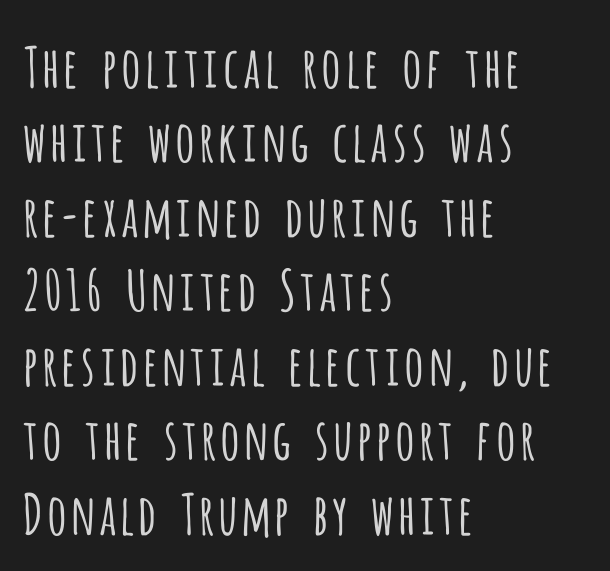
Q: Is the text bold? A: No.
Q: Is the text italic (slanted)? A: No, it is upright.
Q: Is the typeface a serif or a sans-serif typeface? A: Sans-serif.
Q: Is the text underlined? A: No.
Q: How is the paragraph aligned? A: Left-aligned.
Q: Is the spacing between letters normal or unusually wide? A: Normal.
Q: Is the spacing between lines tight, normal or loose? A: Normal.
Q: Width (condensed, normal, or wide)? A: Condensed.
Q: Stroke contrast? A: Low.
Q: x-height? A: Large.
Q: Monospaced? A: No.
